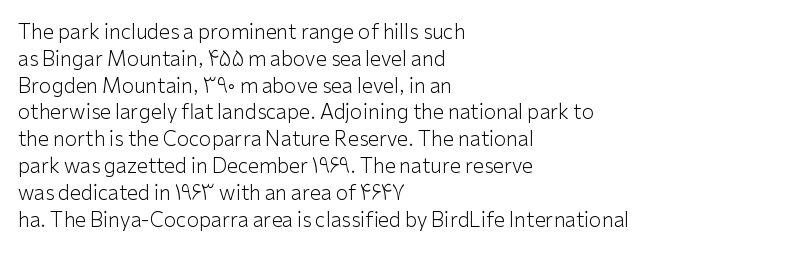
{"italic": "no", "bold": "no", "underline": "no", "align": "left", "line_spacing": "normal", "line_spacing_ratio": 1.34, "letter_spacing": "normal", "letter_spacing_em": 0.0, "glyph_px": 20}
